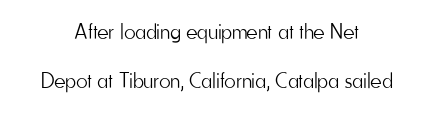
Any mark beneath the type? The region is blank. Is the block centered? Yes — each line is placed symmetrically about the middle. Characters follow at the spacing the type designer built in. Notice how the stems are strictly vertical — no italics here.
